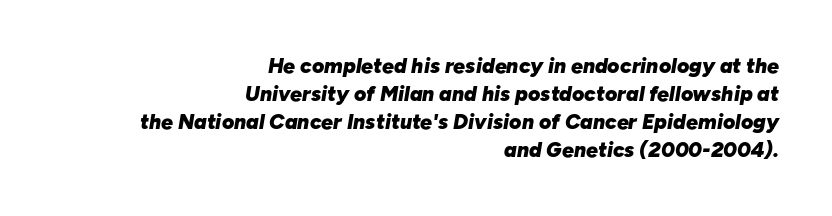
The image shows 21 px bold type, italic (leaning right); set right-aligned, normal line spacing (1.33x), normal letter spacing, not underlined.
